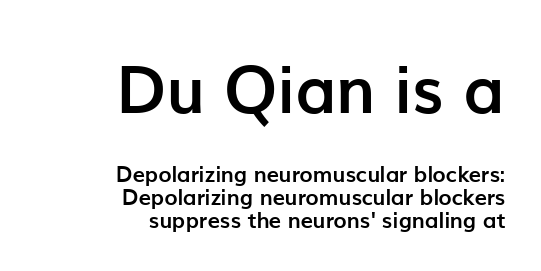
{"serif": "no", "italic": "no", "bold": "yes", "weight": "semibold", "width": "normal", "stroke_contrast": "low", "x_height": "medium", "monospaced": "no", "underline": "no", "align": "right", "line_spacing": "tight", "line_spacing_ratio": 1.04, "letter_spacing": "normal", "letter_spacing_em": 0.0, "larger_block": "first", "size_ratio": 3.0, "glyph_px": 66}
